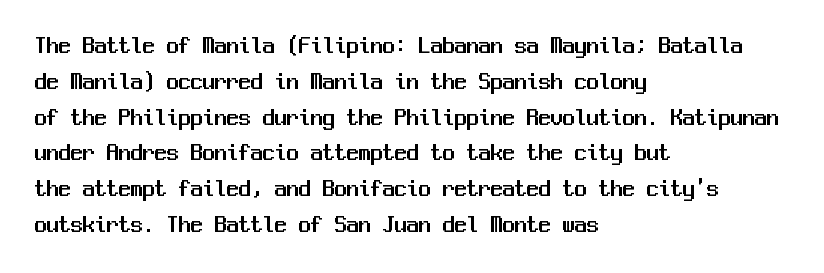
{"italic": "no", "underline": "no", "align": "left", "line_spacing": "normal", "line_spacing_ratio": 1.49, "letter_spacing": "normal", "letter_spacing_em": 0.0, "glyph_px": 24}
